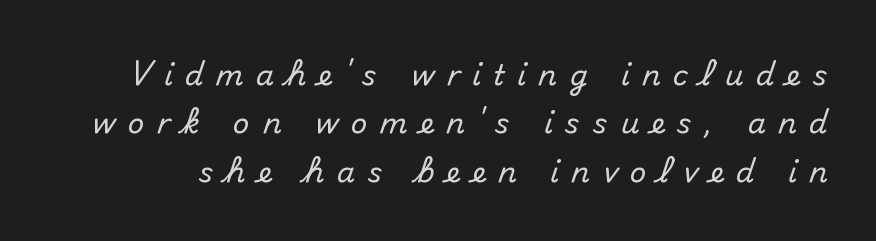
Classification — sans serif. Note the varied advance widths — an 'i' is clearly narrower than an 'm'. In terms of letterspacing, this is a distinctly airy, spread setting. Underline: absent.
